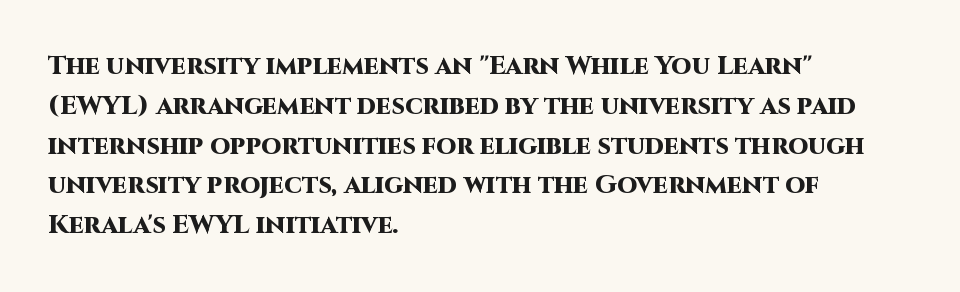
Q: Is the text bold? A: Yes.
Q: Is the text italic (slanted)? A: No, it is upright.
Q: Is the text underlined? A: No.
Q: How is the paragraph aligned? A: Left-aligned.
Q: Is the spacing between letters normal or unusually wide? A: Normal.
Q: Is the spacing between lines tight, normal or loose? A: Normal.
